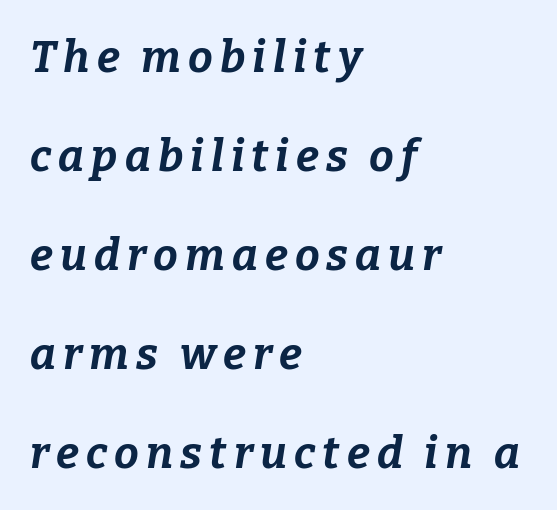
Q: Is the text bold? A: Yes.
Q: Is the text italic (slanted)? A: Yes, it leans right by about 9 degrees.
Q: Is the text underlined? A: No.
Q: How is the paragraph aligned? A: Left-aligned.
Q: Is the spacing between lines tight, normal or loose? A: Loose.
Q: Width (condensed, normal, or wide)? A: Normal.
Q: Stroke contrast? A: Low.
Q: x-height? A: Medium.
Q: Monospaced? A: No.
